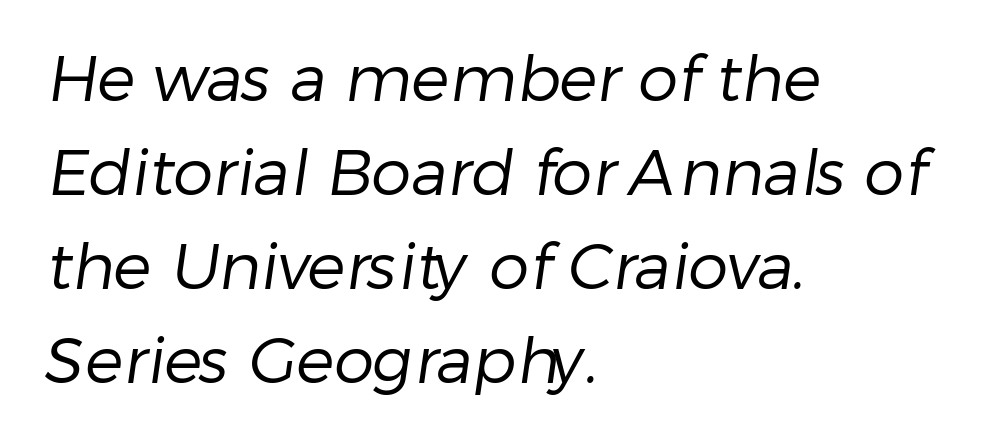
Q: Is the text bold? A: No.
Q: Is the typeface a serif or a sans-serif typeface? A: Sans-serif.
Q: Is the text underlined? A: No.
Q: How is the paragraph aligned? A: Left-aligned.
Q: Is the spacing between letters normal or unusually wide? A: Normal.
Q: Is the spacing between lines tight, normal or loose? A: Normal.
Q: Width (condensed, normal, or wide)? A: Normal.
Q: Stroke contrast? A: Low.
Q: x-height? A: Medium.
Q: Monospaced? A: No.
